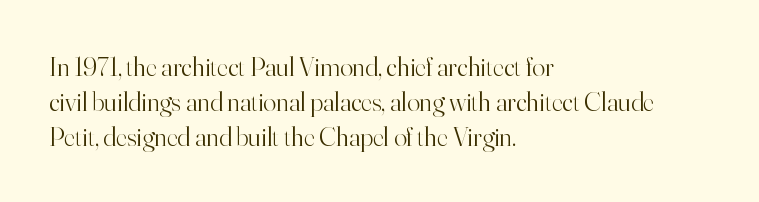
The image shows 27 px text type, upright; set left-aligned, normal line spacing (1.29x), normal letter spacing, not underlined.
